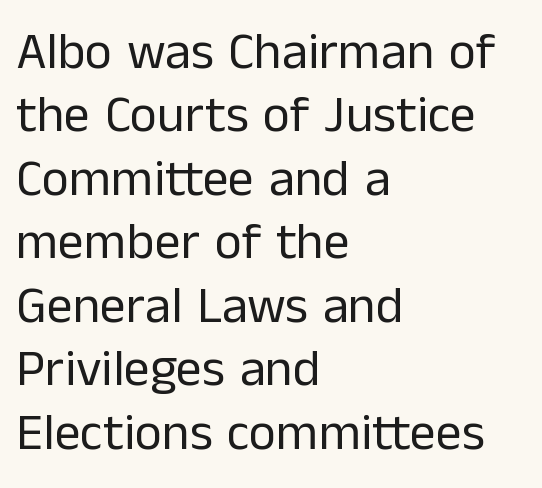
{"serif": "no", "italic": "no", "bold": "no", "weight": "regular", "width": "normal", "stroke_contrast": "low", "x_height": "medium", "monospaced": "no", "underline": "no", "align": "left", "line_spacing_ratio": 1.22, "letter_spacing": "normal", "letter_spacing_em": 0.0, "glyph_px": 52}
